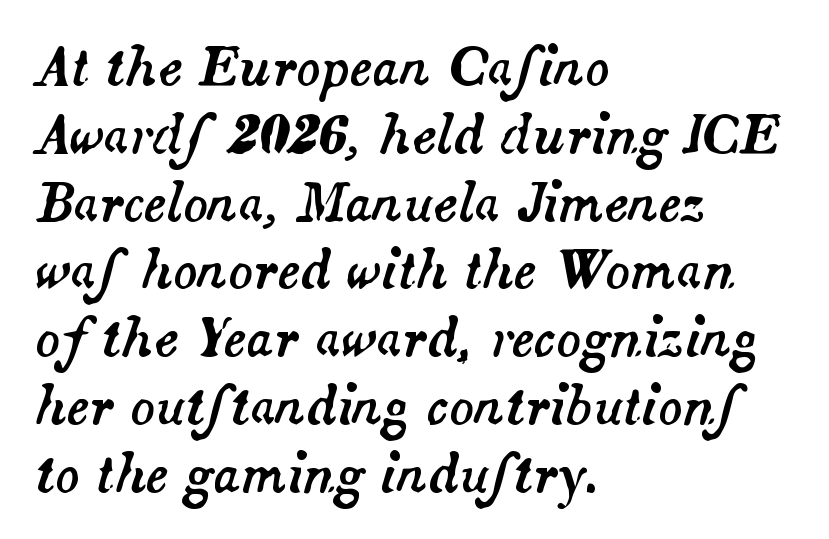
The image shows 51 px text type, italic (leaning right); set left-aligned, normal line spacing (1.33x), normal letter spacing, not underlined; medium stroke contrast and a small x-height.
